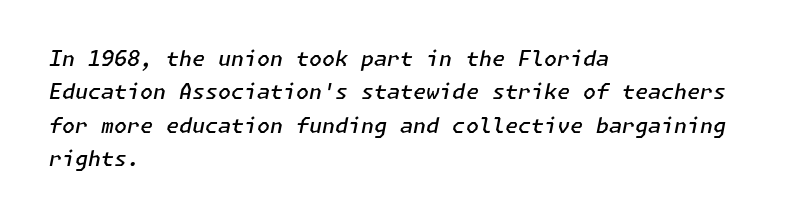
Q: Is the text bold? A: Semi-bold.
Q: Is the text italic (slanted)? A: Yes, it leans right by about 11 degrees.
Q: Is the text underlined? A: No.
Q: How is the paragraph aligned? A: Left-aligned.
Q: Is the spacing between letters normal or unusually wide? A: Normal.
Q: Is the spacing between lines tight, normal or loose? A: Normal.
